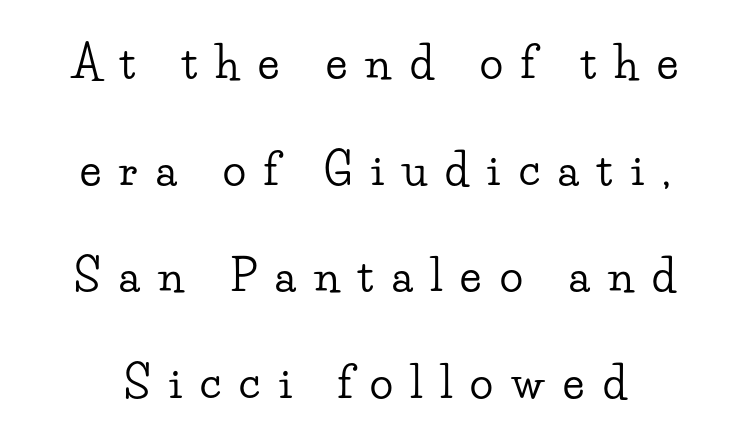
This sample uses a serif face. A typesetter would mark this as roman, not italic. Lines of text with bare space underneath. The face used here is proportionally spaced, like ordinary book or web type. The passage shown stacks its lines with a broad gap.
